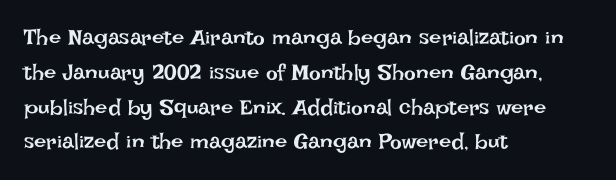
The image shows 22 px text type, upright; set left-aligned, normal line spacing (1.58x), normal letter spacing, not underlined.
